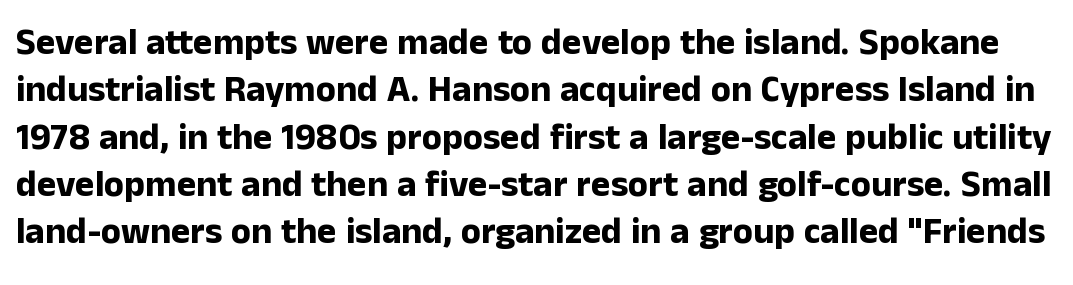
Q: Is the text bold? A: Yes.
Q: Is the text italic (slanted)? A: No, it is upright.
Q: Is the typeface a serif or a sans-serif typeface? A: Sans-serif.
Q: Is the text underlined? A: No.
Q: Is the spacing between letters normal or unusually wide? A: Normal.
Q: Is the spacing between lines tight, normal or loose? A: Normal.
Q: Width (condensed, normal, or wide)? A: Normal.
Q: Stroke contrast? A: Low.
Q: x-height? A: Medium.
Q: Monospaced? A: No.
